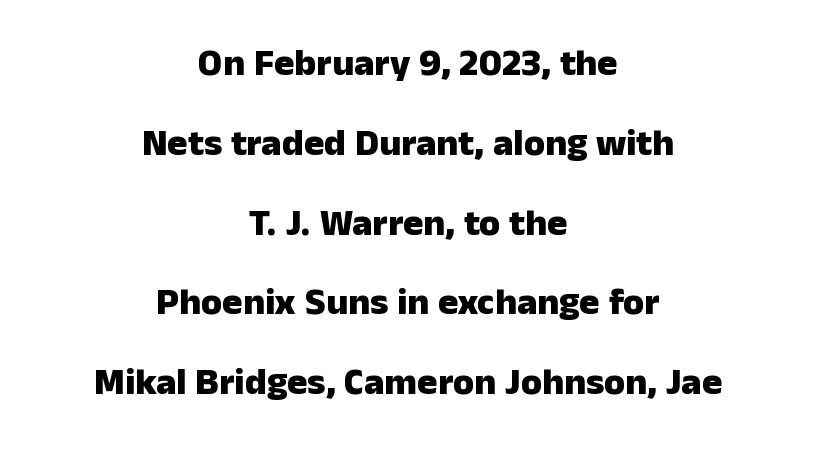
Tall strokes in this sample are plumb rather than angled. Standard letterfit; no display-style spreading of the glyphs. The lines are spread far apart with generous leading. Its strokes are broad and dark, the hallmark of bold type. This is sans-serif lettering, the kind often seen on screens and signage.
